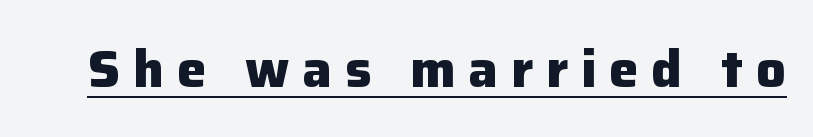
Q: Is the text bold? A: Yes.
Q: Is the text italic (slanted)? A: No, it is upright.
Q: Is the typeface a serif or a sans-serif typeface? A: Sans-serif.
Q: Is the text underlined? A: Yes.
Q: Is the spacing between letters normal or unusually wide? A: Unusually wide.
Q: Width (condensed, normal, or wide)? A: Normal.
Q: Stroke contrast? A: Low.
Q: x-height? A: Medium.
Q: Monospaced? A: No.
